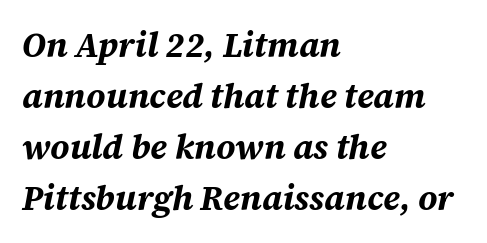
The image shows 34 px bold type, italic (leaning right); set left-aligned, normal line spacing (1.5x), normal letter spacing, not underlined; medium stroke contrast and a large x-height.
